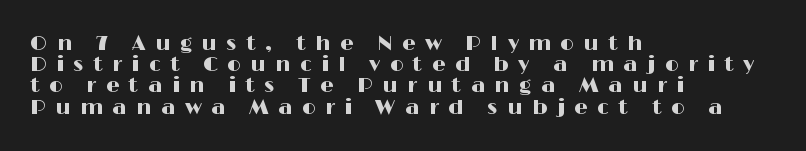
Q: Is the text italic (slanted)? A: No, it is upright.
Q: Is the text underlined? A: No.
Q: How is the paragraph aligned? A: Left-aligned.
Q: Is the spacing between letters normal or unusually wide? A: Unusually wide.
Q: Is the spacing between lines tight, normal or loose? A: Tight.
